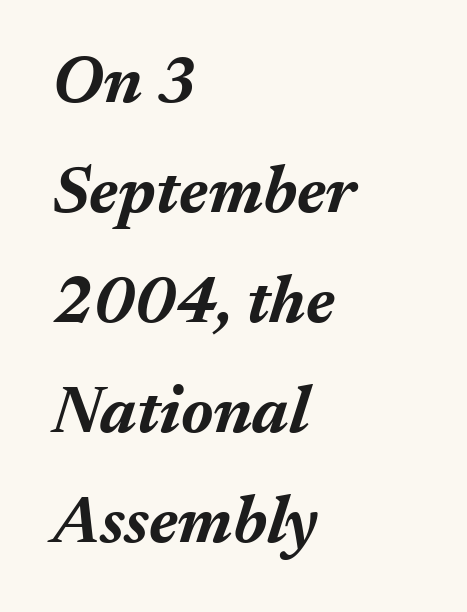
I'd describe the lettering as bold — thick and assertive. Inter-character spacing is left at the font's built-in metrics. Type without underlining. Every row of glyphs begins at an identical x-position on the left.
